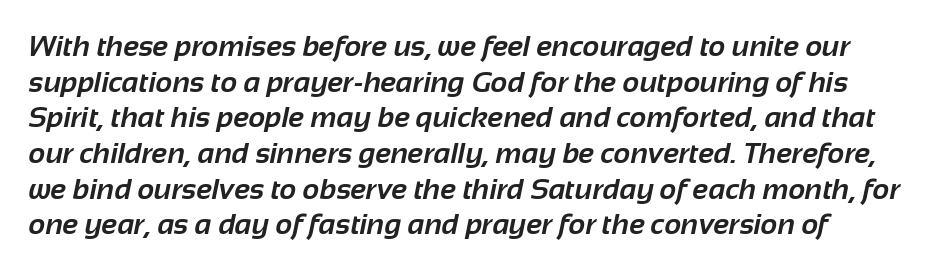
{"serif": "no", "bold": "yes", "weight": "bold", "width": "normal", "stroke_contrast": "low", "x_height": "medium", "monospaced": "no", "underline": "no", "line_spacing_ratio": 1.23, "letter_spacing": "normal", "letter_spacing_em": 0.0, "glyph_px": 29}
